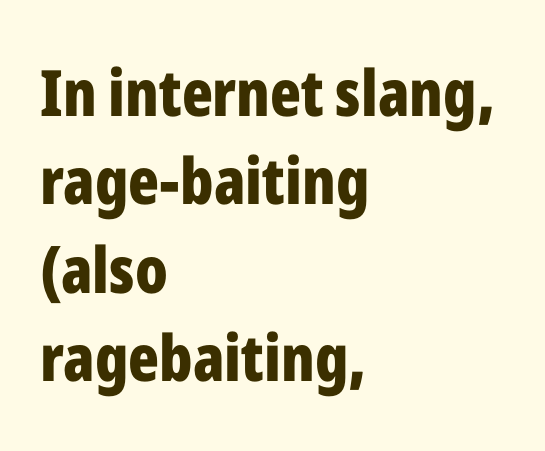
Q: Is the text bold? A: Yes.
Q: Is the text italic (slanted)? A: No, it is upright.
Q: Is the typeface a serif or a sans-serif typeface? A: Sans-serif.
Q: Is the text underlined? A: No.
Q: How is the paragraph aligned? A: Left-aligned.
Q: Is the spacing between letters normal or unusually wide? A: Normal.
Q: Is the spacing between lines tight, normal or loose? A: Normal.
Q: Width (condensed, normal, or wide)? A: Condensed.
Q: Stroke contrast? A: Low.
Q: x-height? A: Medium.
Q: Monospaced? A: No.
